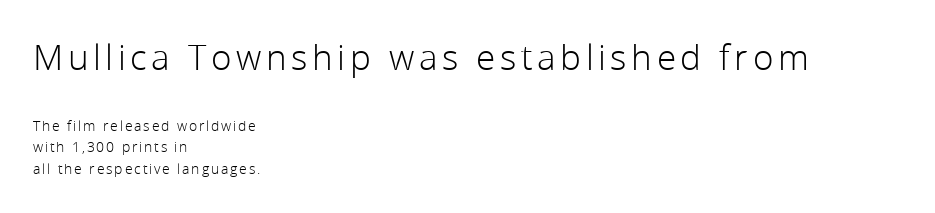
The image shows 35 px light sans-serif type, upright; set left-aligned, normal line spacing (1.56x), not underlined; the first (top) block is 2.5x larger; low stroke contrast and a medium x-height.
